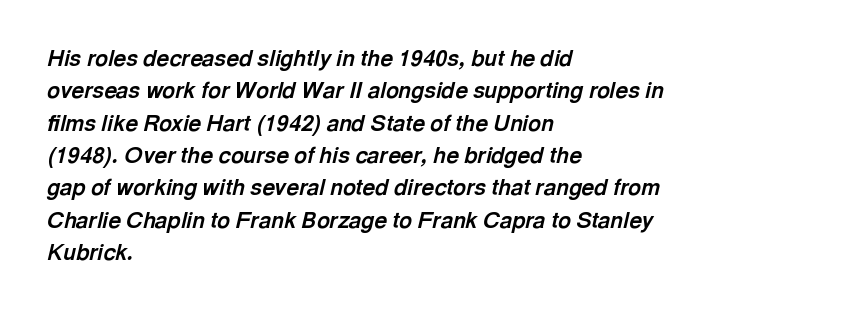
The typography opts for an oblique posture over an upright one. The text block is weighted toward the left margin, trailing off unevenly rightward. The foot of each line stays bare and open. You could call the tracking neutral — neither tight nor loose.
